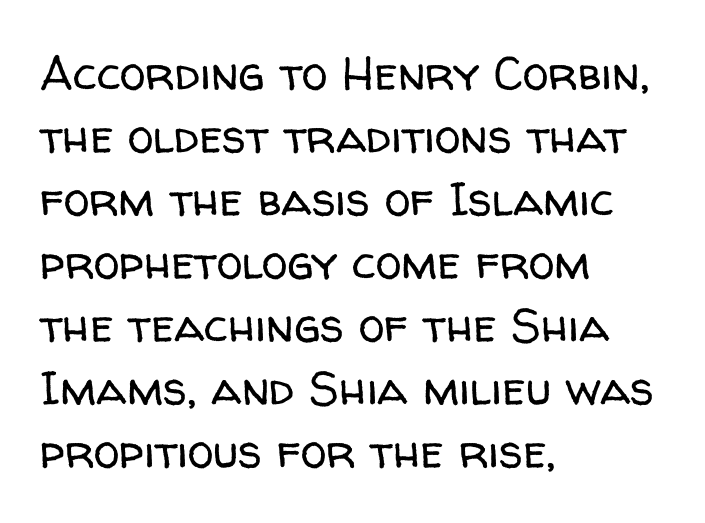
The image shows 47 px regular-weight sans-serif type, upright; set left-aligned, normal line spacing (1.34x), normal letter spacing, not underlined; low stroke contrast and a medium x-height.
